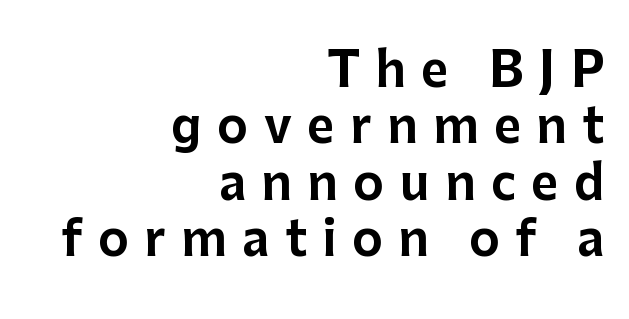
The image shows 47 px sans-serif type, upright; set right-aligned, line spacing 1.2x, unusually wide letter spacing (+0.33 em), not underlined; low stroke contrast and a medium x-height.
